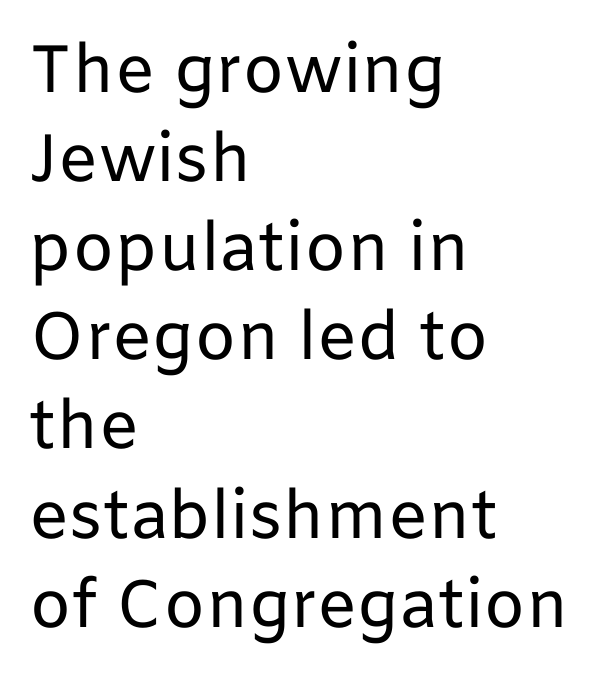
The image shows 67 px regular-weight sans-serif type, upright; set left-aligned, normal line spacing (1.33x), normal letter spacing, not underlined; low stroke contrast and a medium x-height.
